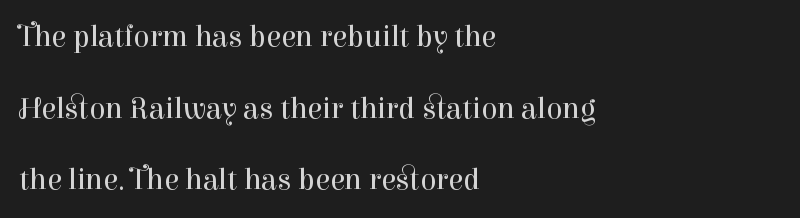
Q: Is the text bold? A: No.
Q: Is the text italic (slanted)? A: No, it is upright.
Q: Is the typeface a serif or a sans-serif typeface? A: Serif.
Q: Is the text underlined? A: No.
Q: How is the paragraph aligned? A: Left-aligned.
Q: Is the spacing between letters normal or unusually wide? A: Normal.
Q: Is the spacing between lines tight, normal or loose? A: Loose.
Q: Width (condensed, normal, or wide)? A: Normal.
Q: Stroke contrast? A: High.
Q: x-height? A: Medium.
Q: Monospaced? A: No.
